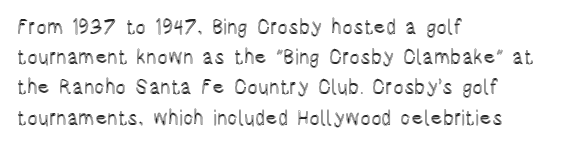
Q: Is the text italic (slanted)? A: No, it is upright.
Q: Is the text underlined? A: No.
Q: How is the paragraph aligned? A: Left-aligned.
Q: Is the spacing between letters normal or unusually wide? A: Normal.
Q: Is the spacing between lines tight, normal or loose? A: Normal.
